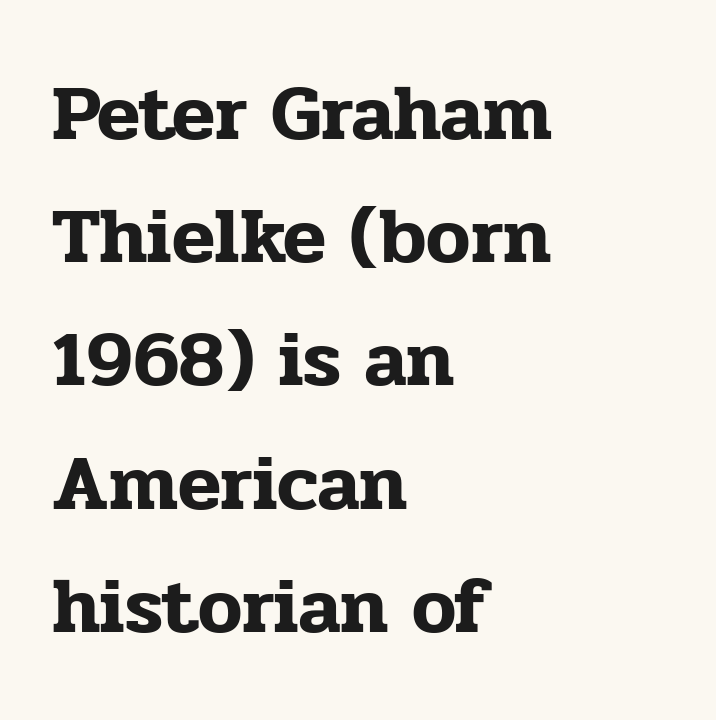
A typesetter would mark this as roman, not italic. Small tapered or slab feet sit at the stroke ends, so this counts as serif. The face used here is proportionally spaced, like ordinary book or web type. In CSS terms this would be text-align: left. Does the leading feel generous? No, just average. Here the glyphs are tracked normally, forming tight word shapes.
